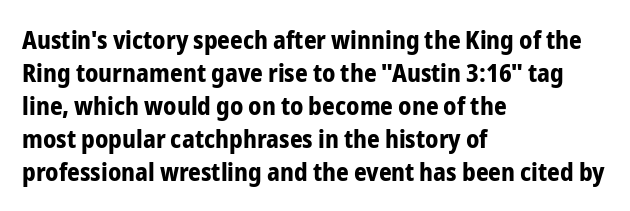
{"italic": "no", "bold": "yes", "underline": "no", "align": "left", "line_spacing": "normal", "line_spacing_ratio": 1.32, "letter_spacing": "normal", "letter_spacing_em": 0.0, "glyph_px": 25}
